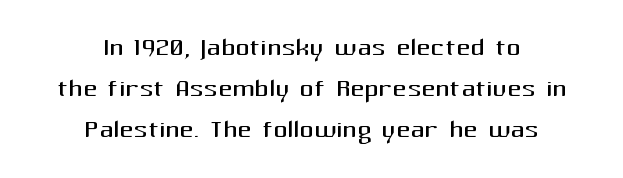
Q: Is the text bold? A: No.
Q: Is the text italic (slanted)? A: No, it is upright.
Q: Is the typeface a serif or a sans-serif typeface? A: Sans-serif.
Q: Is the text underlined? A: No.
Q: How is the paragraph aligned? A: Centered.
Q: Is the spacing between letters normal or unusually wide? A: Normal.
Q: Width (condensed, normal, or wide)? A: Normal.
Q: Stroke contrast? A: Medium.
Q: x-height? A: Medium.
Q: Monospaced? A: No.
